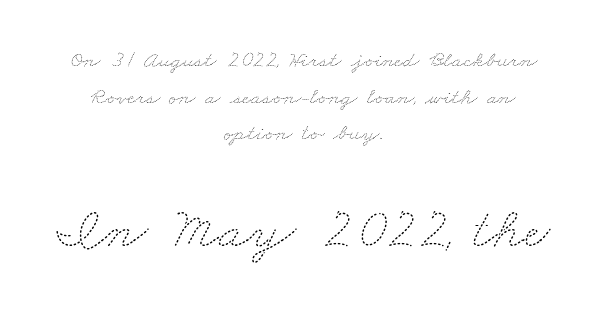
Q: Is the text bold? A: No.
Q: Is the text underlined? A: No.
Q: How is the paragraph aligned? A: Centered.
Q: Is the spacing between letters normal or unusually wide? A: Normal.
Q: Is the spacing between lines tight, normal or loose? A: Normal.
Q: Which block of text is set in a larger size, the first (top) or the second (bottom)? A: The second (bottom) one.
Q: Width (condensed, normal, or wide)? A: Wide.
Q: Stroke contrast? A: Medium.
Q: x-height? A: Small.
Q: Monospaced? A: No.
